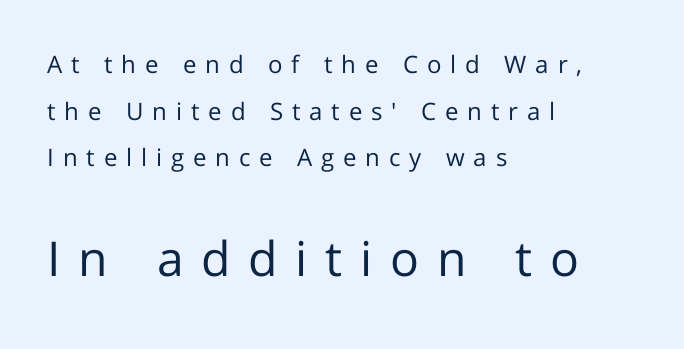
{"serif": "no", "italic": "no", "bold": "no", "weight": "regular", "width": "normal", "stroke_contrast": "low", "x_height": "medium", "monospaced": "no", "underline": "no", "align": "left", "line_spacing": "loose", "line_spacing_ratio": 1.94, "letter_spacing": "wide", "letter_spacing_em": 0.37, "larger_block": "second", "size_ratio": 2.0, "glyph_px": 48}
